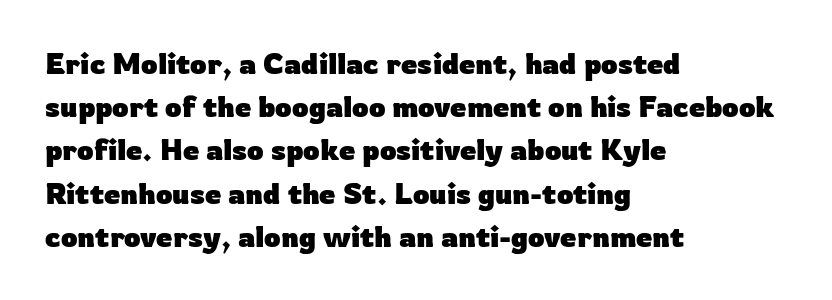
Q: Is the text bold? A: Yes.
Q: Is the text italic (slanted)? A: No, it is upright.
Q: Is the typeface a serif or a sans-serif typeface? A: Sans-serif.
Q: Is the text underlined? A: No.
Q: How is the paragraph aligned? A: Left-aligned.
Q: Is the spacing between letters normal or unusually wide? A: Normal.
Q: Is the spacing between lines tight, normal or loose? A: Normal.
Q: Width (condensed, normal, or wide)? A: Normal.
Q: Stroke contrast? A: Low.
Q: x-height? A: Medium.
Q: Monospaced? A: No.
